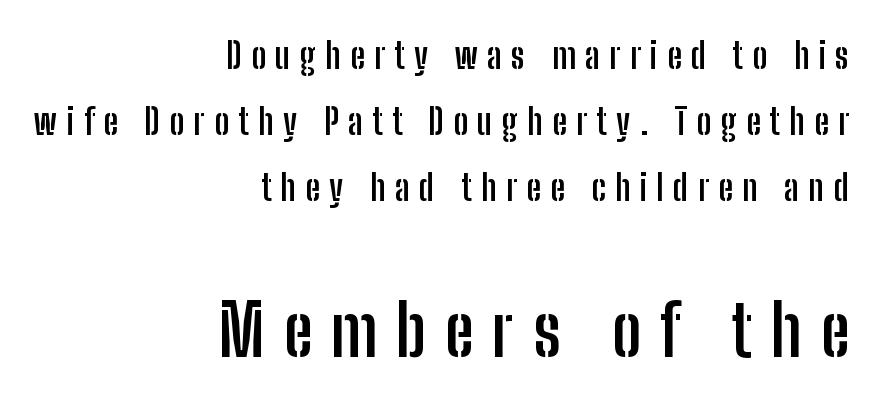
The image shows 71 px semibold, condensed sans-serif type, upright; set right-aligned, line spacing 1.83x, unusually wide letter spacing (+0.26 em), not underlined; the second (bottom) block is 1.97x larger; low stroke contrast and a medium x-height.
